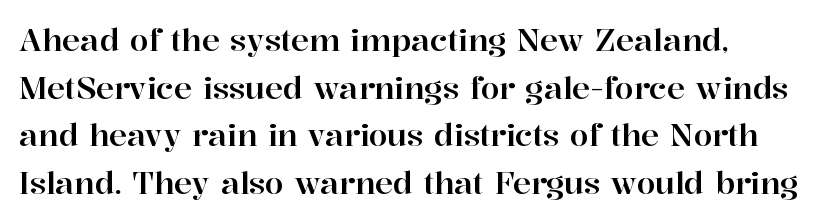
The image shows 30 px serif type, upright; set normal line spacing (1.59x), normal letter spacing, not underlined; high stroke contrast and a medium x-height.
